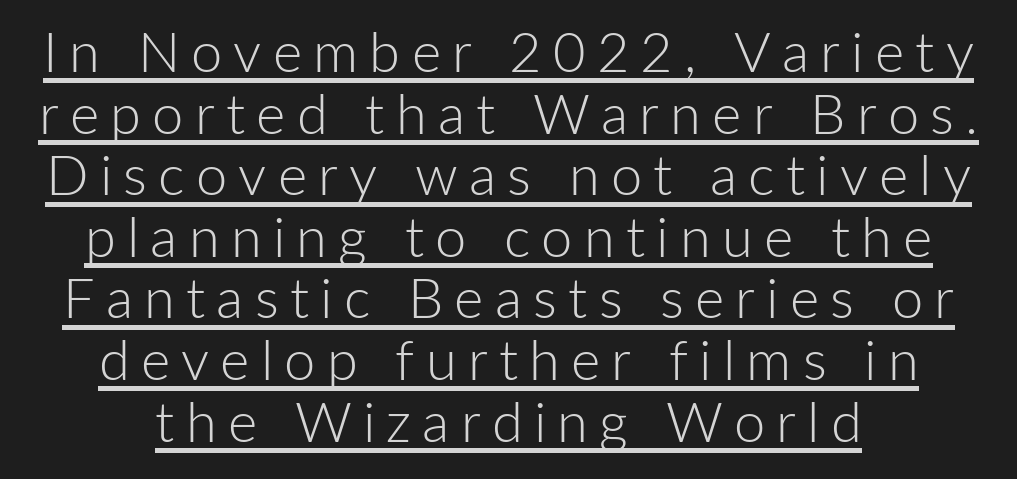
The image shows 56 px light sans-serif type, upright; set centered, tight line spacing (1.1x), unusually wide letter spacing (+0.2 em), underlined; low stroke contrast and a medium x-height.
